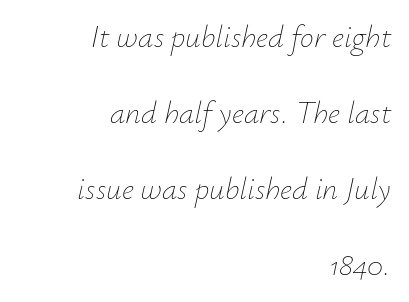
Proportional: the letters do not fall into vertical columns. Caption: face not bold, strokes unweighted. The letters are slanted; this is an italic face. There is no visible air inserted between adjacent glyphs. Descender tails drop into unmarked territory. Which margin do the lines hug? The right one — the left edge is uneven.
